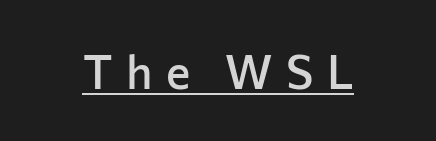
Q: Is the text bold? A: Semi-bold.
Q: Is the text italic (slanted)? A: No, it is upright.
Q: Is the typeface a serif or a sans-serif typeface? A: Sans-serif.
Q: Is the text underlined? A: Yes.
Q: Is the spacing between letters normal or unusually wide? A: Unusually wide.
Q: Width (condensed, normal, or wide)? A: Normal.
Q: Stroke contrast? A: Low.
Q: x-height? A: Medium.
Q: Monospaced? A: No.
